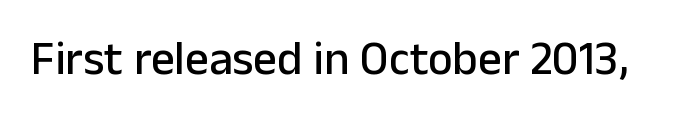
{"serif": "no", "italic": "no", "width": "normal", "stroke_contrast": "low", "x_height": "medium", "monospaced": "no", "underline": "no", "letter_spacing": "normal", "letter_spacing_em": 0.0, "glyph_px": 47}
